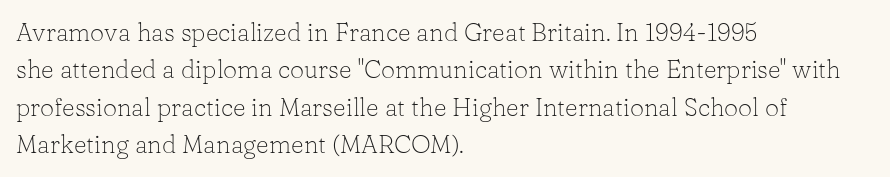
Q: Is the text bold? A: No.
Q: Is the text italic (slanted)? A: No, it is upright.
Q: Is the text underlined? A: No.
Q: How is the paragraph aligned? A: Left-aligned.
Q: Is the spacing between letters normal or unusually wide? A: Normal.
Q: Is the spacing between lines tight, normal or loose? A: Normal.
